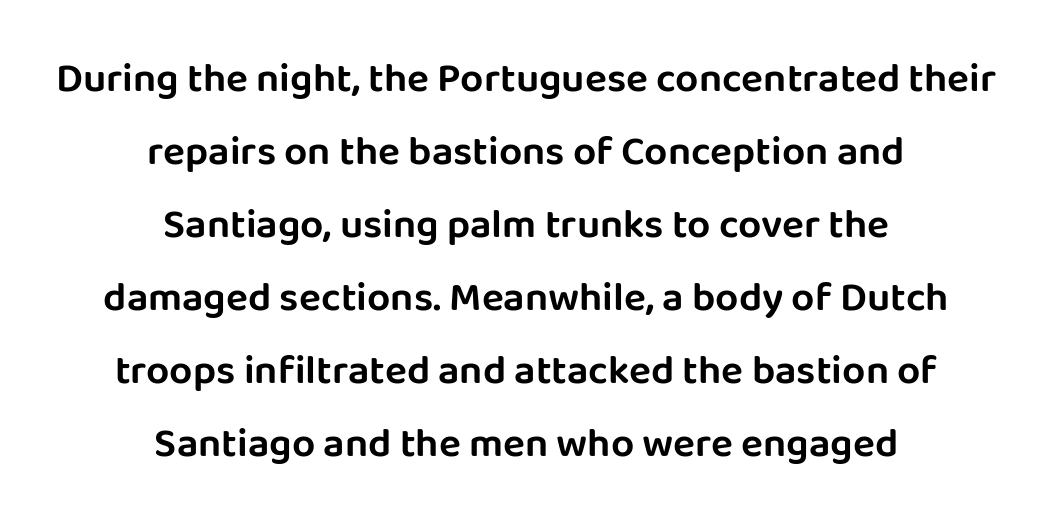
Q: Is the text italic (slanted)? A: No, it is upright.
Q: Is the typeface a serif or a sans-serif typeface? A: Sans-serif.
Q: Is the text underlined? A: No.
Q: How is the paragraph aligned? A: Centered.
Q: Is the spacing between letters normal or unusually wide? A: Normal.
Q: Width (condensed, normal, or wide)? A: Normal.
Q: Stroke contrast? A: Low.
Q: x-height? A: Large.
Q: Monospaced? A: No.
